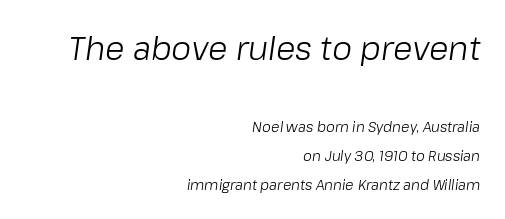
Q: Is the text bold? A: No.
Q: Is the text italic (slanted)? A: Yes, it leans right by about 8 degrees.
Q: Is the text underlined? A: No.
Q: How is the paragraph aligned? A: Right-aligned.
Q: Is the spacing between letters normal or unusually wide? A: Normal.
Q: Is the spacing between lines tight, normal or loose? A: Loose.
Q: Which block of text is set in a larger size, the first (top) or the second (bottom)? A: The first (top) one.
Q: Width (condensed, normal, or wide)? A: Normal.
Q: Stroke contrast? A: Low.
Q: x-height? A: Medium.
Q: Monospaced? A: No.
